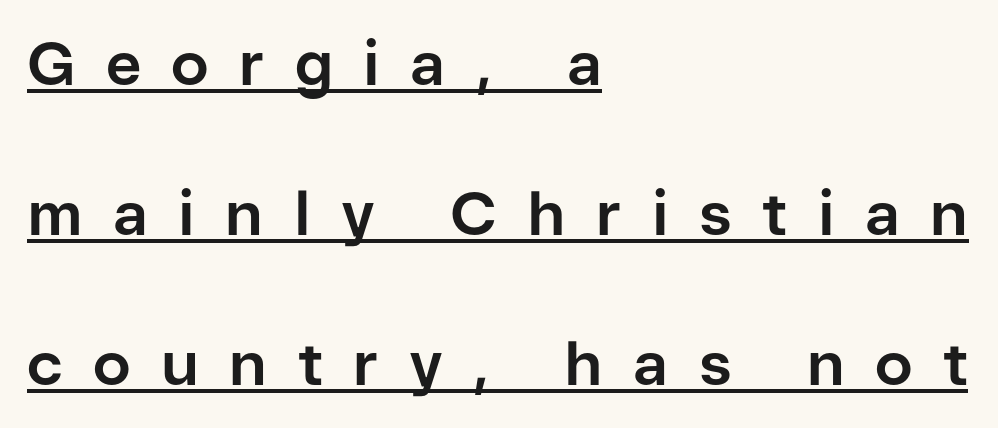
{"serif": "no", "italic": "no", "bold": "yes", "weight": "bold", "width": "normal", "stroke_contrast": "low", "x_height": "medium", "monospaced": "no", "underline": "yes", "align": "left", "line_spacing": "loose", "line_spacing_ratio": 2.46, "letter_spacing": "wide", "letter_spacing_em": 0.5, "glyph_px": 61}
